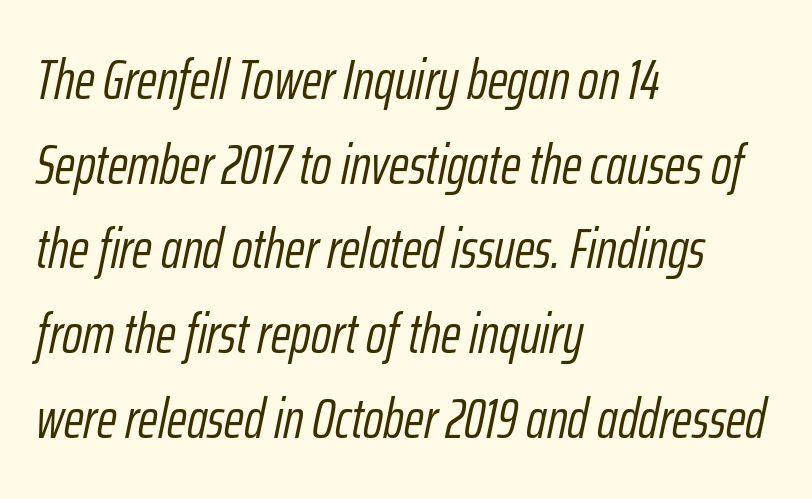
{"italic": "yes", "lean": "right", "slant_degrees": 12, "bold": "no", "weight": "light", "width": "condensed", "stroke_contrast": "low", "x_height": "medium", "monospaced": "no", "underline": "no", "align": "left", "line_spacing": "normal", "line_spacing_ratio": 1.54, "letter_spacing": "normal", "letter_spacing_em": 0.0, "glyph_px": 55}
